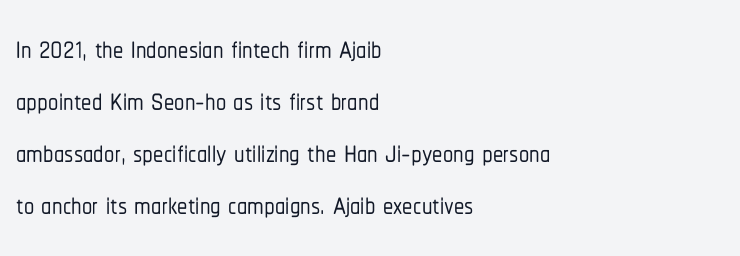
Quick note: not italic, upright. Does the leading feel generous? No, just average. The typesetter chose a ragged-right arrangement here. The line texture is even and compact thanks to regular tracking. Look at the bottom of the vertical strokes: they stop flat, with no serifs.
